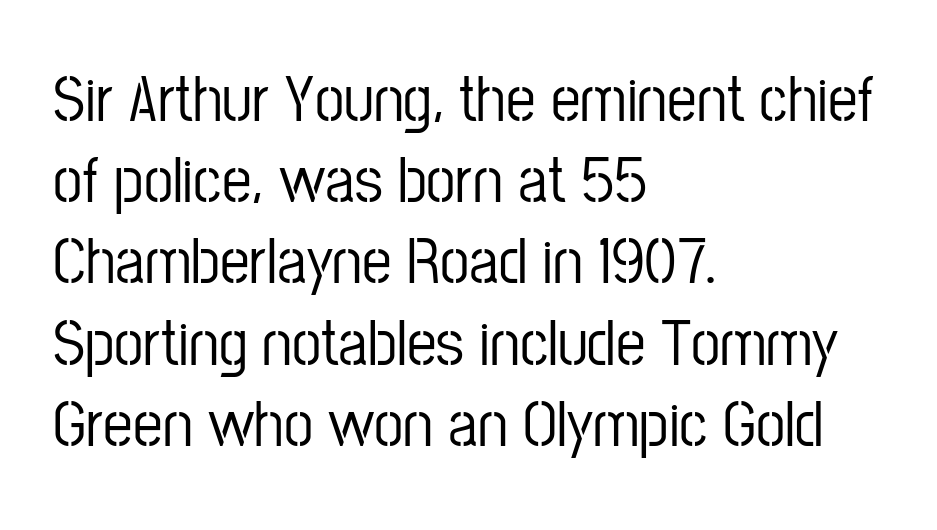
{"serif": "no", "italic": "no", "width": "condensed", "stroke_contrast": "low", "x_height": "medium", "monospaced": "no", "underline": "no", "align": "left", "line_spacing_ratio": 1.23, "letter_spacing": "normal", "letter_spacing_em": 0.0, "glyph_px": 66}
